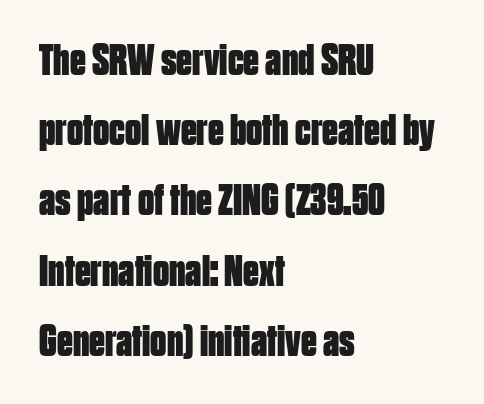
{"serif": "no", "italic": "no", "bold": "yes", "weight": "bold", "width": "condensed", "stroke_contrast": "low", "x_height": "large", "monospaced": "no", "underline": "no", "align": "left", "line_spacing": "normal", "line_spacing_ratio": 1.56, "letter_spacing": "normal", "letter_spacing_em": 0.0, "glyph_px": 45}
